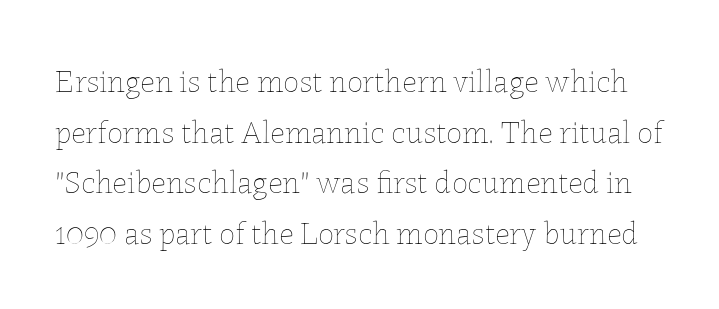
Q: Is the text bold? A: No.
Q: Is the text italic (slanted)? A: No, it is upright.
Q: Is the text underlined? A: No.
Q: Is the spacing between letters normal or unusually wide? A: Normal.
Q: Is the spacing between lines tight, normal or loose? A: Normal.
Q: Width (condensed, normal, or wide)? A: Normal.
Q: Stroke contrast? A: Low.
Q: x-height? A: Medium.
Q: Monospaced? A: No.
